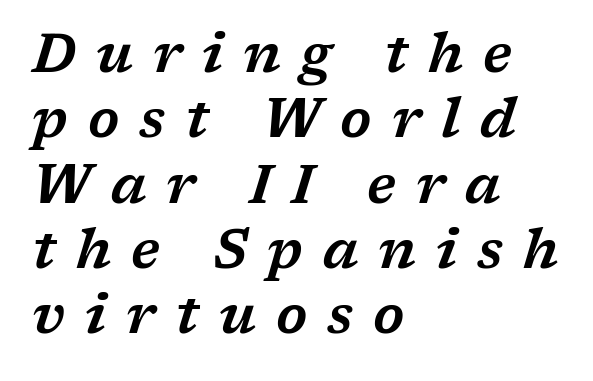
The image shows 54 px wide serif type, italic (leaning right); set left-aligned, line spacing 1.21x, unusually wide letter spacing (+0.37 em), not underlined; low stroke contrast and a medium x-height.
